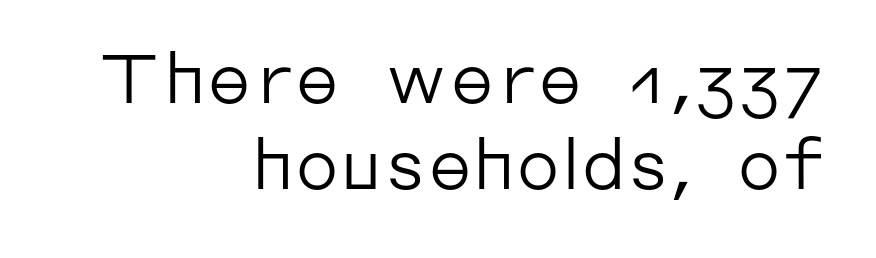
Q: Is the text bold? A: No.
Q: Is the text italic (slanted)? A: No, it is upright.
Q: Is the typeface a serif or a sans-serif typeface? A: Sans-serif.
Q: Is the text underlined? A: No.
Q: How is the paragraph aligned? A: Right-aligned.
Q: Is the spacing between letters normal or unusually wide? A: Normal.
Q: Width (condensed, normal, or wide)? A: Normal.
Q: Stroke contrast? A: Low.
Q: x-height? A: Medium.
Q: Monospaced? A: No.
